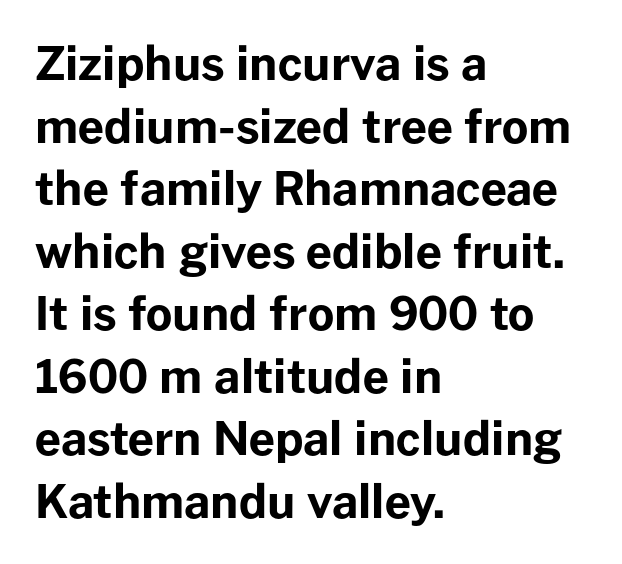
Unlike italic type, these characters show no tilt at all. The strokes are fattened all the way to bold. Vertically, the passage feels balanced, rows spaced as you'd expect. The letters advance in unequal steps, a hallmark of proportional type. This rendering features lettering with no underline. Observe the ordinary spacing: letters are neighbours, not strangers.
